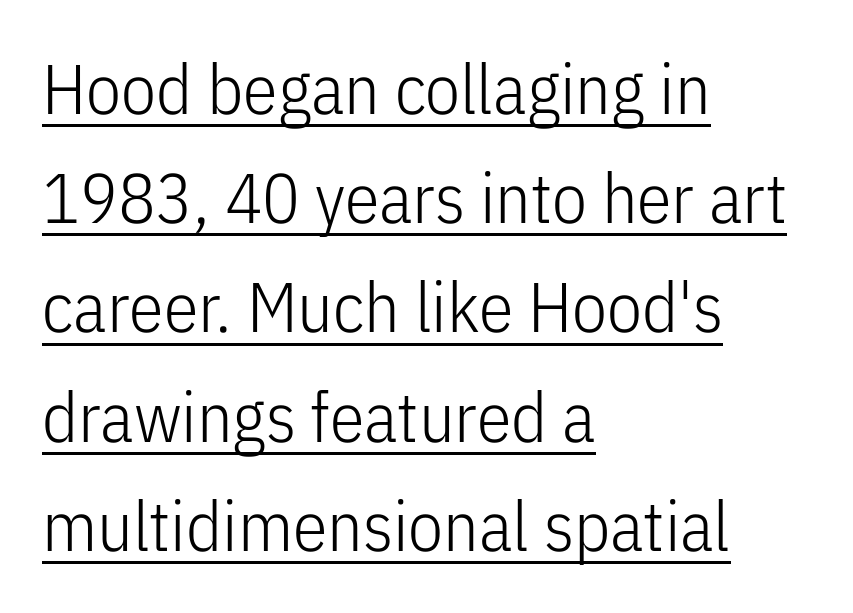
Q: Is the text bold? A: No.
Q: Is the text italic (slanted)? A: No, it is upright.
Q: Is the typeface a serif or a sans-serif typeface? A: Sans-serif.
Q: Is the text underlined? A: Yes.
Q: How is the paragraph aligned? A: Left-aligned.
Q: Is the spacing between letters normal or unusually wide? A: Normal.
Q: Is the spacing between lines tight, normal or loose? A: Normal.
Q: Width (condensed, normal, or wide)? A: Condensed.
Q: Stroke contrast? A: Low.
Q: x-height? A: Medium.
Q: Monospaced? A: No.
